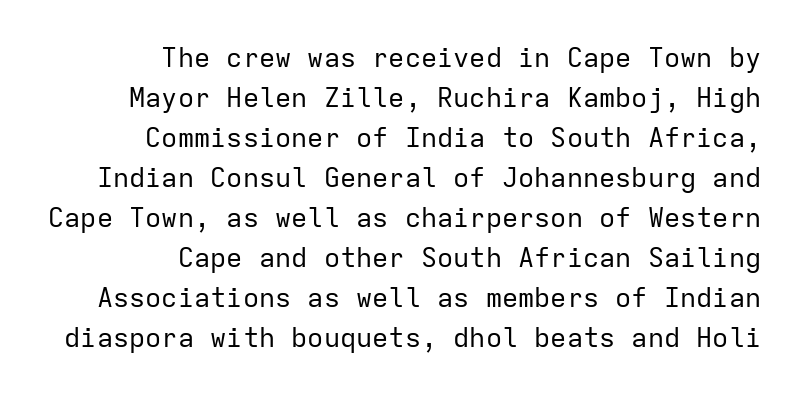
The image shows 27 px text type, upright; set right-aligned, normal line spacing (1.48x), normal letter spacing, not underlined.
